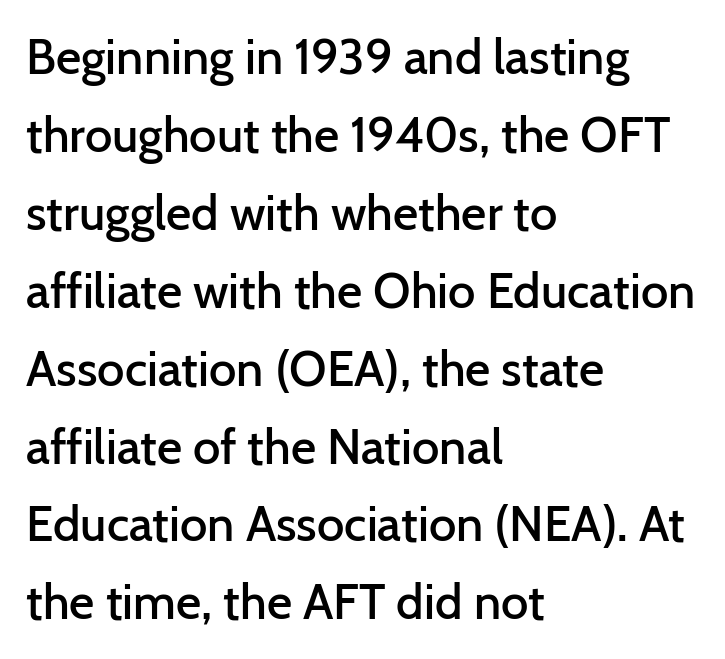
Here the designer chose a conventional face with non-uniform glyph widths. Each new line begins a customary step beneath the previous one. Serifs: no, the terminals of the letterforms are clean. The sample has been set in demibold, a notch under bold. Each word holds together tightly as a unit, with standard inter-letter gaps.
